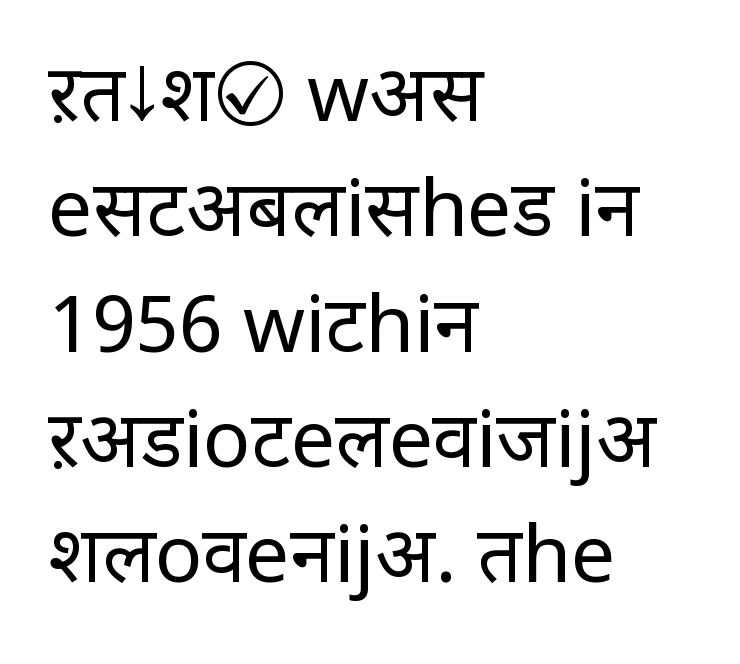
Q: Is the text bold? A: No.
Q: Is the text italic (slanted)? A: No, it is upright.
Q: Is the typeface a serif or a sans-serif typeface? A: Sans-serif.
Q: Is the text underlined? A: No.
Q: How is the paragraph aligned? A: Left-aligned.
Q: Is the spacing between letters normal or unusually wide? A: Normal.
Q: Is the spacing between lines tight, normal or loose? A: Normal.
Q: Width (condensed, normal, or wide)? A: Normal.
Q: Stroke contrast? A: Low.
Q: x-height? A: Large.
Q: Monospaced? A: No.
